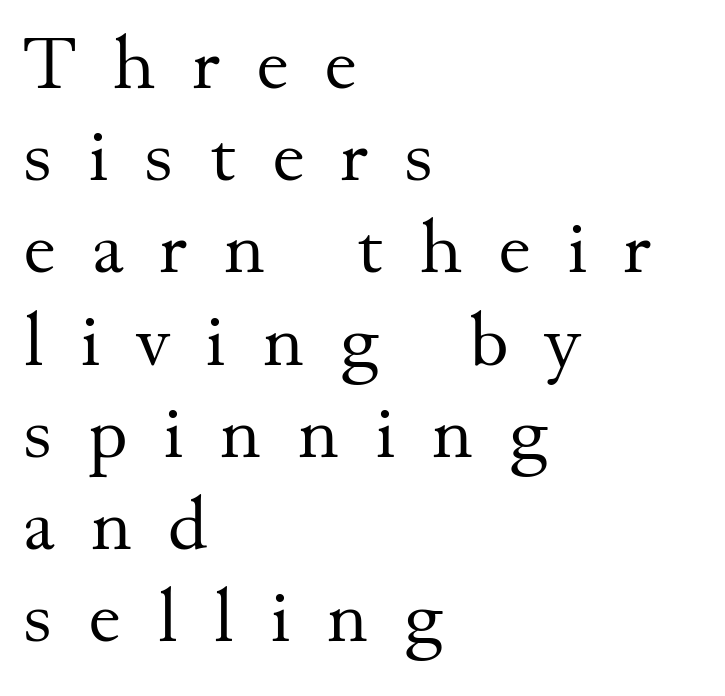
The area under the type is left untouched. The gaps between neighbouring characters are conspicuously large. You can tell it's not italic because the verticals are truly vertical. The weight tops out at a normal text grade.
